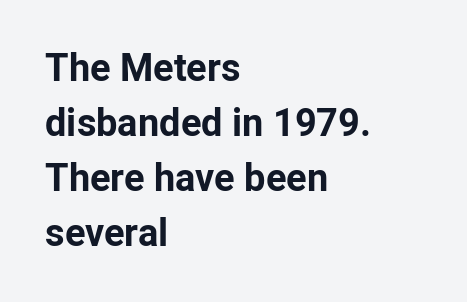
The image shows 38 px bold sans-serif type, upright; set left-aligned, normal line spacing (1.45x), normal letter spacing, not underlined; low stroke contrast and a medium x-height.
